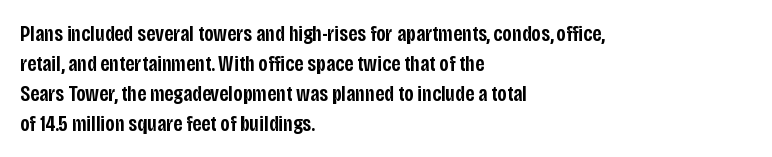
{"italic": "no", "bold": "semi", "underline": "no", "align": "left", "line_spacing": "normal", "line_spacing_ratio": 1.36, "letter_spacing": "normal", "letter_spacing_em": 0.0, "glyph_px": 22}
